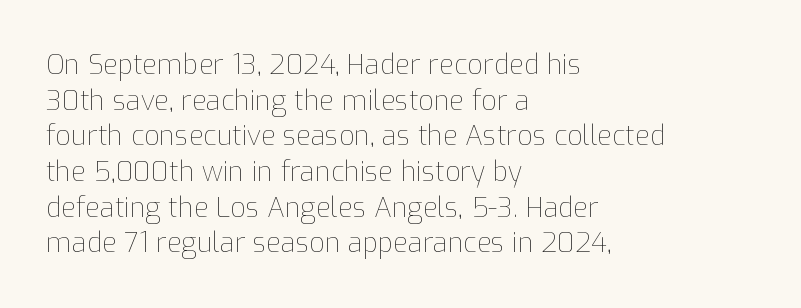
The image shows 27 px text type, upright; set left-aligned, normal line spacing (1.32x), normal letter spacing, not underlined.
